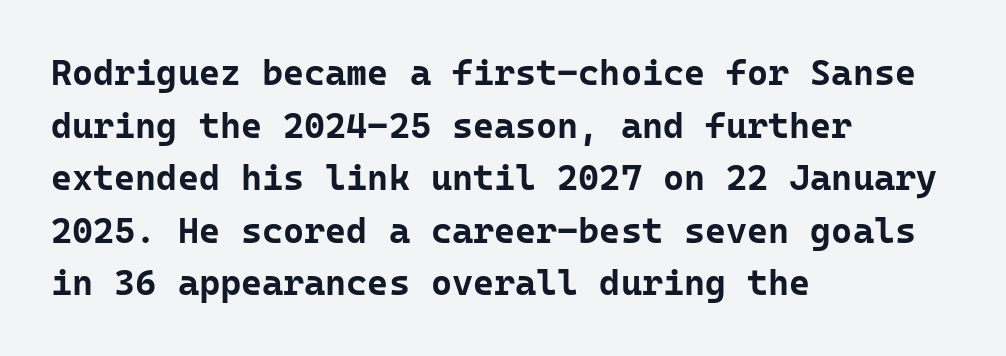
The image shows 36 px bold sans-serif type, upright, monospaced; set left-aligned, normal line spacing (1.46x), normal letter spacing, not underlined; low stroke contrast and a medium x-height.
